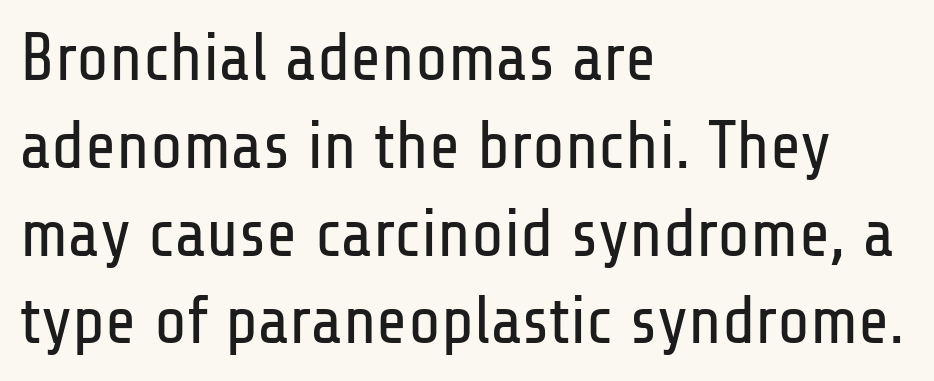
{"serif": "no", "italic": "no", "bold": "no", "weight": "regular", "width": "condensed", "stroke_contrast": "low", "x_height": "medium", "monospaced": "no", "underline": "no", "align": "left", "line_spacing": "normal", "line_spacing_ratio": 1.31, "letter_spacing": "normal", "letter_spacing_em": 0.0, "glyph_px": 67}
